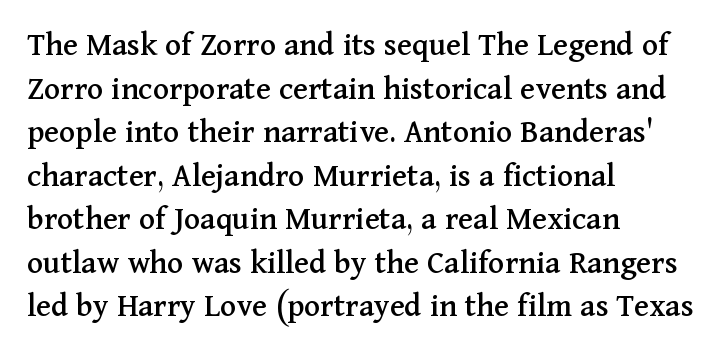
Q: Is the text italic (slanted)? A: No, it is upright.
Q: Is the typeface a serif or a sans-serif typeface? A: Serif.
Q: Is the text underlined? A: No.
Q: How is the paragraph aligned? A: Left-aligned.
Q: Is the spacing between letters normal or unusually wide? A: Normal.
Q: Is the spacing between lines tight, normal or loose? A: Normal.
Q: Width (condensed, normal, or wide)? A: Normal.
Q: Stroke contrast? A: Medium.
Q: x-height? A: Medium.
Q: Monospaced? A: No.
